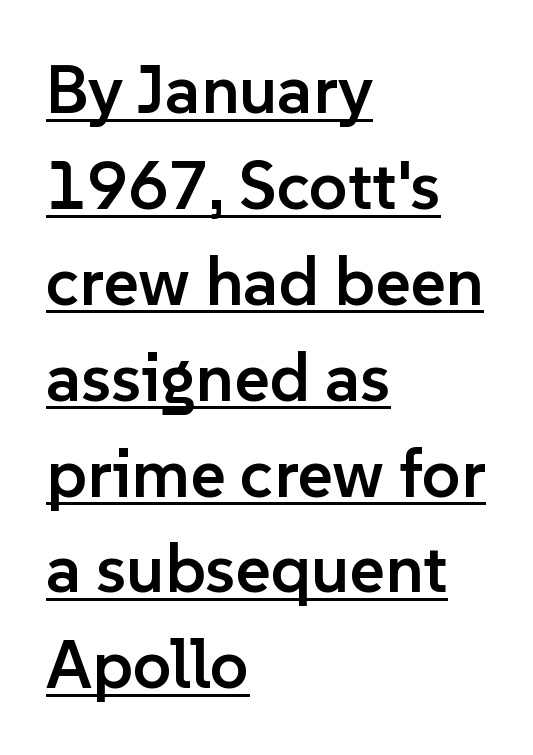
{"serif": "no", "italic": "no", "bold": "semi", "weight": "semibold", "width": "normal", "stroke_contrast": "low", "x_height": "medium", "monospaced": "no", "underline": "yes", "align": "left", "line_spacing": "normal", "line_spacing_ratio": 1.41, "letter_spacing": "normal", "letter_spacing_em": 0.0, "glyph_px": 68}
